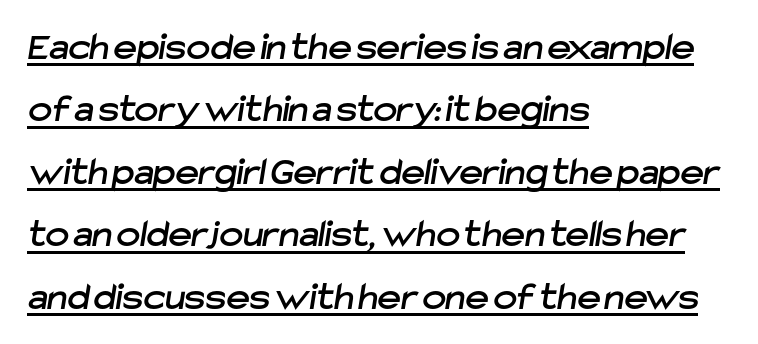
Q: Is the typeface a serif or a sans-serif typeface? A: Sans-serif.
Q: Is the text underlined? A: Yes.
Q: How is the paragraph aligned? A: Left-aligned.
Q: Is the spacing between letters normal or unusually wide? A: Normal.
Q: Is the spacing between lines tight, normal or loose? A: Normal.
Q: Width (condensed, normal, or wide)? A: Normal.
Q: Stroke contrast? A: Low.
Q: x-height? A: Medium.
Q: Monospaced? A: No.
